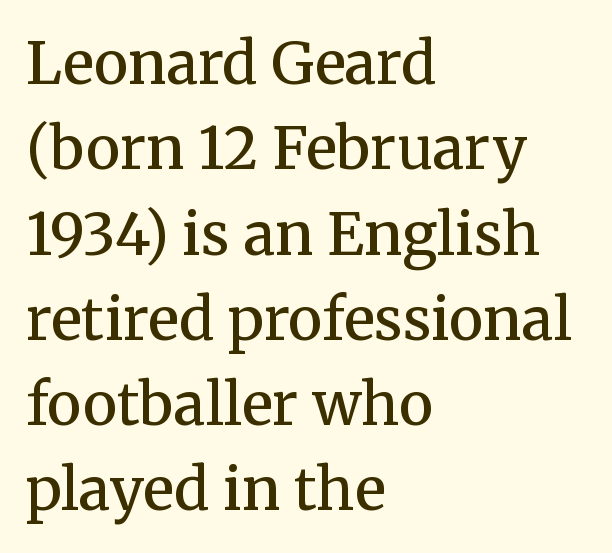
{"serif": "yes", "italic": "no", "bold": "semi", "weight": "semibold", "width": "normal", "stroke_contrast": "medium", "x_height": "medium", "monospaced": "no", "underline": "no", "align": "left", "line_spacing": "normal", "line_spacing_ratio": 1.47, "letter_spacing": "normal", "letter_spacing_em": 0.0, "glyph_px": 58}
